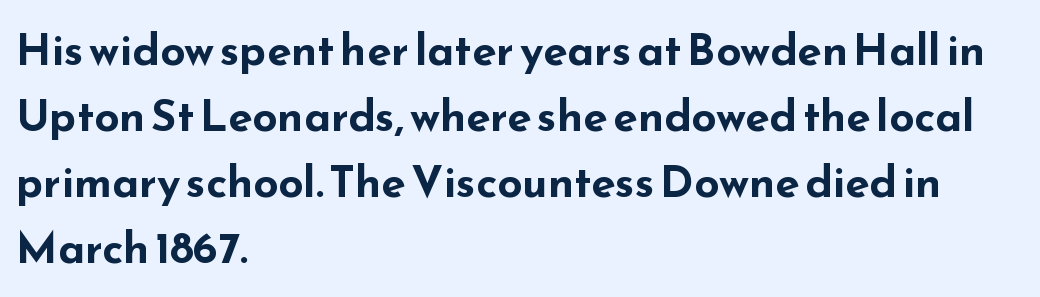
The image shows 44 px bold, wide sans-serif type, upright; set left-aligned, normal line spacing (1.5x), normal letter spacing, not underlined; low stroke contrast and a small x-height.
